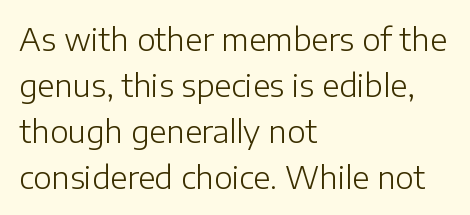
Q: Is the text bold? A: No.
Q: Is the text italic (slanted)? A: No, it is upright.
Q: Is the typeface a serif or a sans-serif typeface? A: Sans-serif.
Q: Is the text underlined? A: No.
Q: How is the paragraph aligned? A: Left-aligned.
Q: Is the spacing between letters normal or unusually wide? A: Normal.
Q: Is the spacing between lines tight, normal or loose? A: Normal.
Q: Width (condensed, normal, or wide)? A: Normal.
Q: Stroke contrast? A: Low.
Q: x-height? A: Medium.
Q: Monospaced? A: No.
